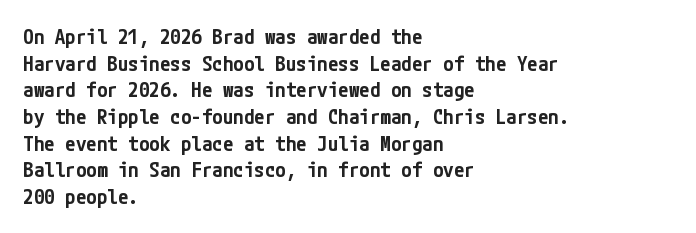
Q: Is the text bold? A: Semi-bold.
Q: Is the text italic (slanted)? A: No, it is upright.
Q: Is the text underlined? A: No.
Q: How is the paragraph aligned? A: Left-aligned.
Q: Is the spacing between letters normal or unusually wide? A: Normal.
Q: Is the spacing between lines tight, normal or loose? A: Normal.
